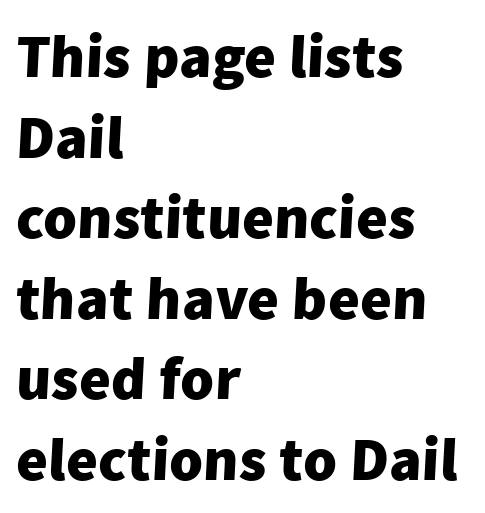
{"serif": "no", "bold": "yes", "weight": "heavy", "width": "normal", "stroke_contrast": "low", "x_height": "medium", "monospaced": "no", "underline": "no", "align": "left", "line_spacing": "normal", "line_spacing_ratio": 1.32, "letter_spacing": "normal", "letter_spacing_em": 0.0, "glyph_px": 61}
